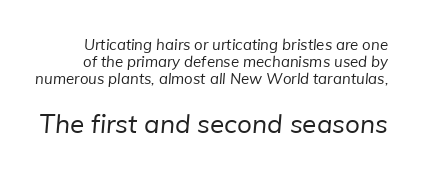
{"bold": "no", "underline": "no", "line_spacing": "tight", "line_spacing_ratio": 1.13, "letter_spacing": "normal", "letter_spacing_em": 0.0, "larger_block": "second", "size_ratio": 1.73, "glyph_px": 26}
